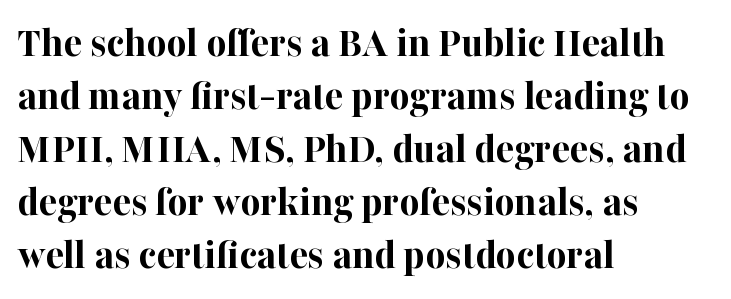
Q: Is the text bold? A: Yes.
Q: Is the text italic (slanted)? A: No, it is upright.
Q: Is the typeface a serif or a sans-serif typeface? A: Serif.
Q: Is the text underlined? A: No.
Q: How is the paragraph aligned? A: Left-aligned.
Q: Is the spacing between letters normal or unusually wide? A: Normal.
Q: Width (condensed, normal, or wide)? A: Normal.
Q: Stroke contrast? A: High.
Q: x-height? A: Medium.
Q: Monospaced? A: No.
